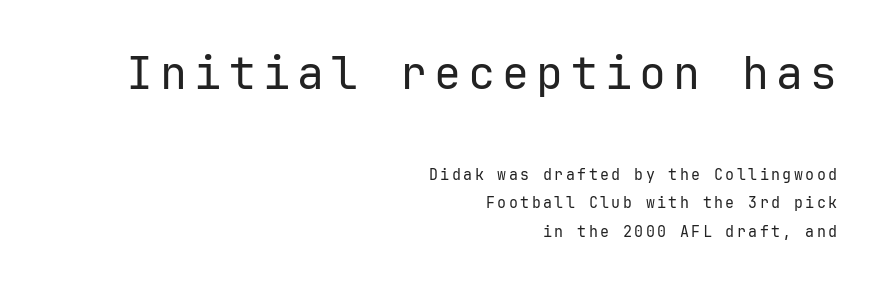
Q: Is the text bold? A: No.
Q: Is the text italic (slanted)? A: No, it is upright.
Q: Is the typeface a serif or a sans-serif typeface? A: Sans-serif.
Q: Is the text underlined? A: No.
Q: How is the paragraph aligned? A: Right-aligned.
Q: Which block of text is set in a larger size, the first (top) or the second (bottom)? A: The first (top) one.
Q: Width (condensed, normal, or wide)? A: Normal.
Q: Stroke contrast? A: Low.
Q: x-height? A: Medium.
Q: Monospaced? A: Yes.
